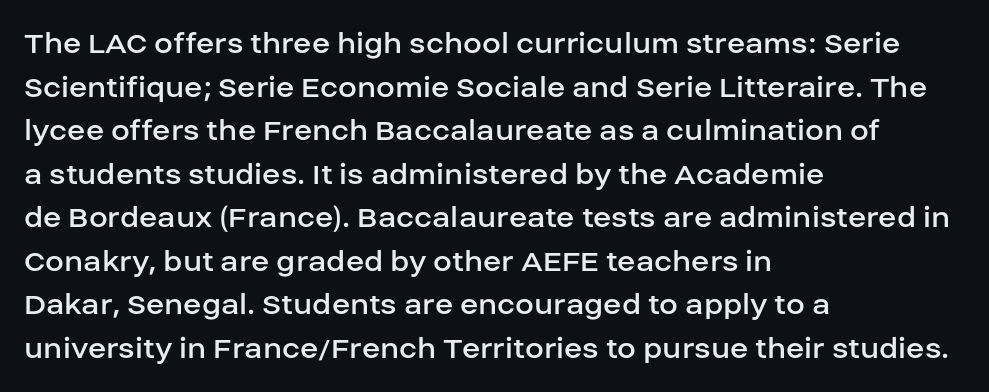
{"serif": "no", "italic": "no", "bold": "no", "weight": "regular", "width": "normal", "stroke_contrast": "low", "x_height": "large", "monospaced": "no", "underline": "no", "align": "left", "line_spacing": "normal", "line_spacing_ratio": 1.28, "letter_spacing": "normal", "letter_spacing_em": 0.0, "glyph_px": 34}
